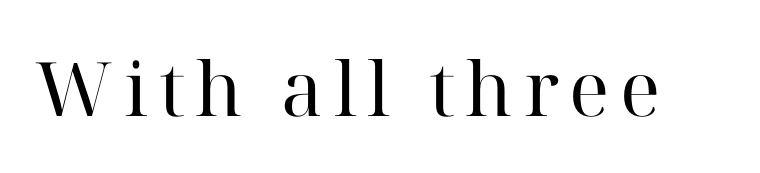
The image shows 75 px regular-weight serif type, upright; set not underlined; high stroke contrast and a medium x-height.
